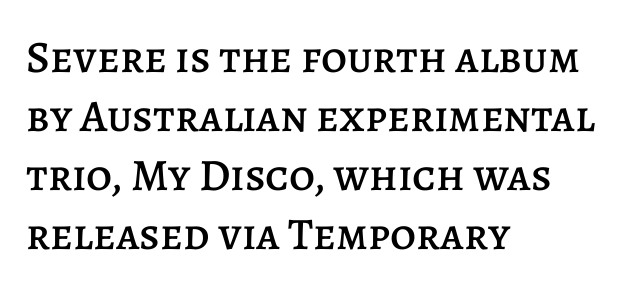
Each letter keeps its own natural width here, so spacing adapts to shape. Rule under the text: the space is simply empty. In terms of posture, this sample is upright. One-word summary of the alignment: left. Here the glyphs are tracked normally, forming tight word shapes.
